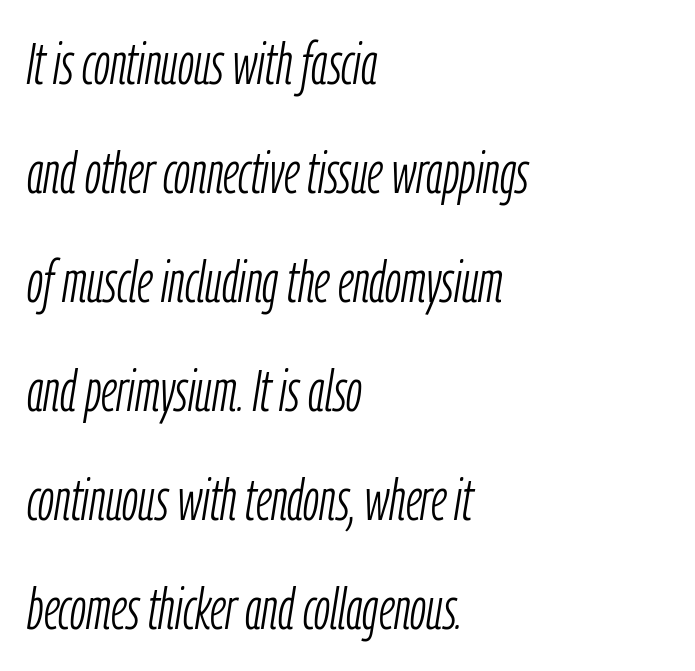
{"italic": "yes", "lean": "right", "slant_degrees": 9, "bold": "no", "weight": "light", "width": "condensed", "stroke_contrast": "low", "x_height": "medium", "monospaced": "no", "underline": "no", "align": "left", "line_spacing_ratio": 1.88, "letter_spacing": "normal", "letter_spacing_em": 0.0, "glyph_px": 58}
